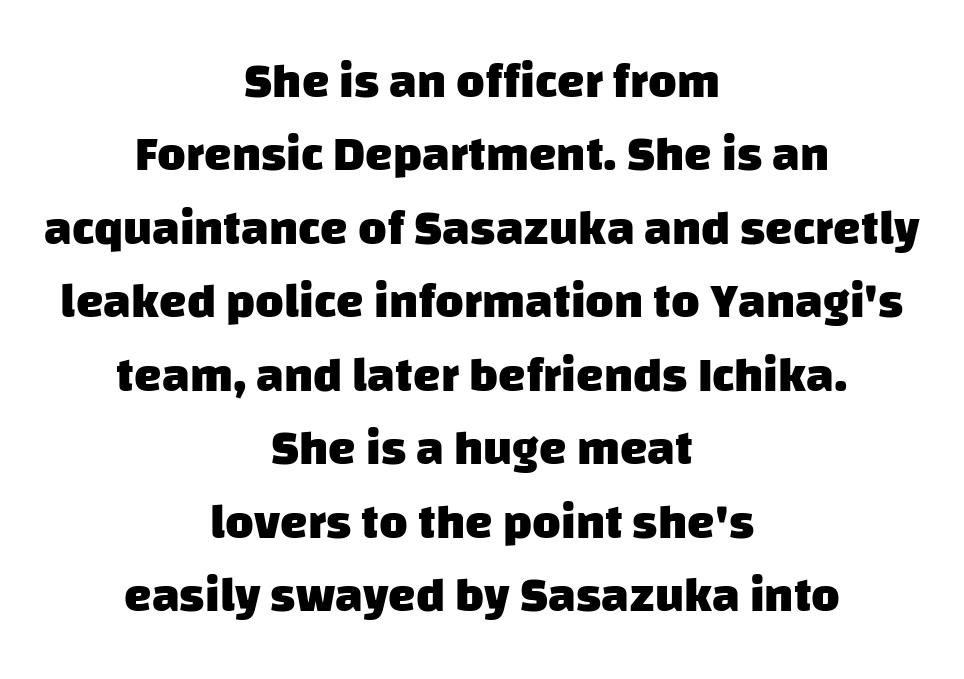
Q: Is the text bold? A: Yes.
Q: Is the typeface a serif or a sans-serif typeface? A: Sans-serif.
Q: Is the text underlined? A: No.
Q: How is the paragraph aligned? A: Centered.
Q: Is the spacing between letters normal or unusually wide? A: Normal.
Q: Is the spacing between lines tight, normal or loose? A: Normal.
Q: Width (condensed, normal, or wide)? A: Normal.
Q: Stroke contrast? A: Low.
Q: x-height? A: Large.
Q: Monospaced? A: No.
